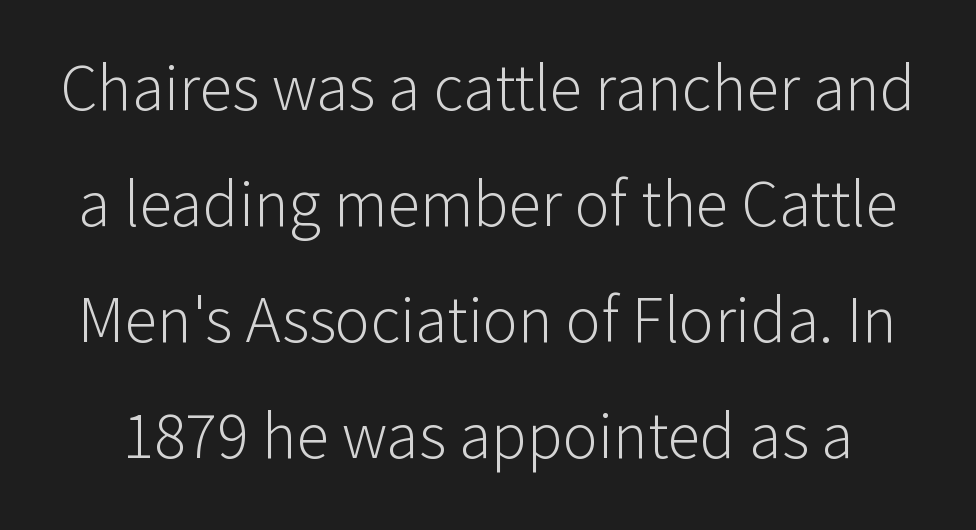
{"serif": "no", "italic": "no", "bold": "no", "weight": "light", "width": "normal", "stroke_contrast": "low", "x_height": "medium", "monospaced": "no", "underline": "no", "line_spacing_ratio": 1.76, "letter_spacing": "normal", "letter_spacing_em": 0.0, "glyph_px": 66}
